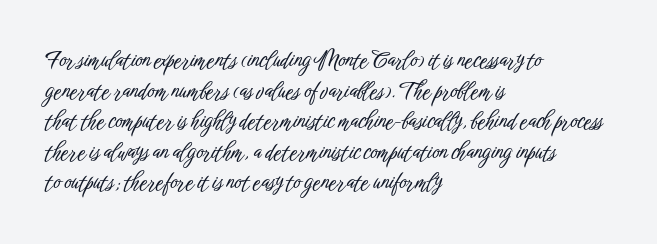
The image shows 22 px text type; set left-aligned, normal line spacing (1.39x), normal letter spacing, not underlined.
